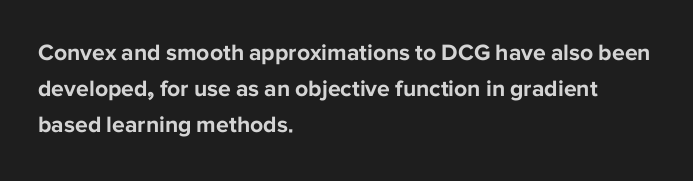
The image shows 23 px bold type, upright; set left-aligned, normal line spacing (1.57x), normal letter spacing, not underlined.
